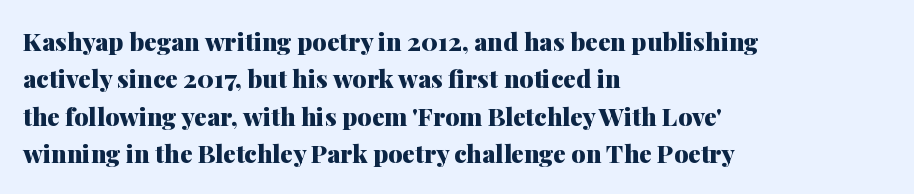
Baseline-to-baseline distance is the conventional proportion of letter height. The typesetter chose a ragged-right arrangement here. The zone under the glyphs is completely vacant. Typesetter's note: full bold, strokes at maximum text heaviness. In terms of posture, this sample is upright. The horizontal fit of the characters is conventional and even.
